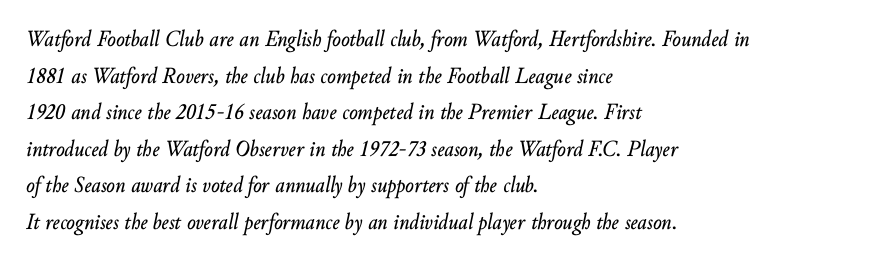
The image shows 23 px text type, italic (leaning right); set left-aligned, normal line spacing (1.59x), normal letter spacing, not underlined.
